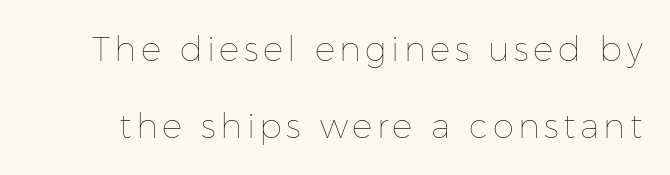
The image shows 34 px thin type, upright; set loose line spacing (2.26x), not underlined; low stroke contrast and a medium x-height.
